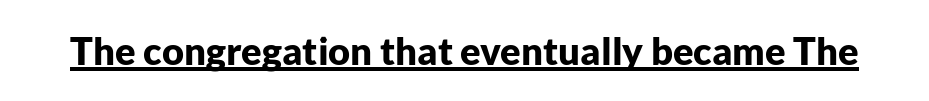
Q: Is the text bold? A: Yes.
Q: Is the text italic (slanted)? A: No, it is upright.
Q: Is the typeface a serif or a sans-serif typeface? A: Sans-serif.
Q: Is the text underlined? A: Yes.
Q: Is the spacing between letters normal or unusually wide? A: Normal.
Q: Width (condensed, normal, or wide)? A: Normal.
Q: Stroke contrast? A: Low.
Q: x-height? A: Medium.
Q: Monospaced? A: No.
